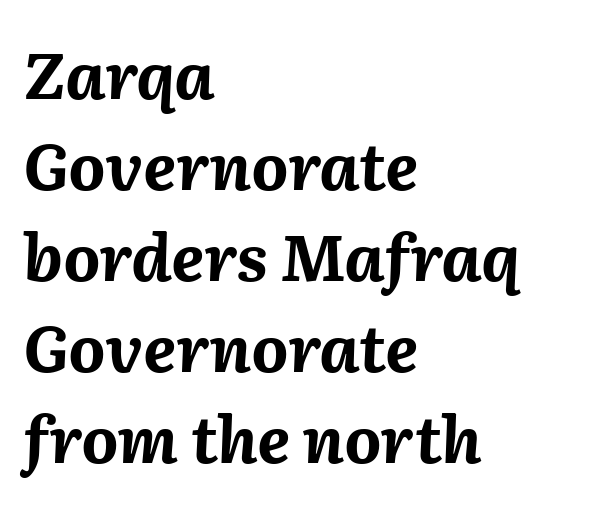
{"italic": "yes", "lean": "right", "slant_degrees": 2, "bold": "yes", "weight": "bold", "width": "normal", "stroke_contrast": "medium", "x_height": "medium", "monospaced": "no", "underline": "no", "align": "left", "line_spacing": "normal", "line_spacing_ratio": 1.42, "letter_spacing": "normal", "letter_spacing_em": 0.0, "glyph_px": 64}
